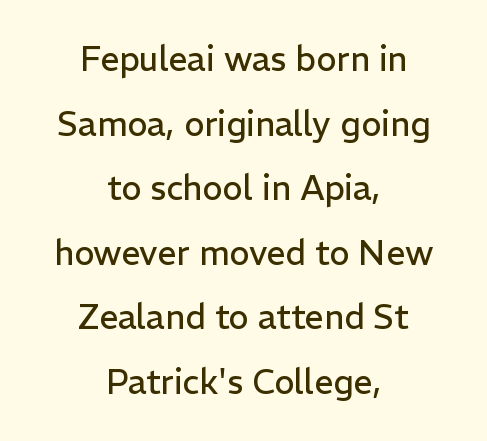
Q: Is the text bold? A: No.
Q: Is the text italic (slanted)? A: No, it is upright.
Q: Is the typeface a serif or a sans-serif typeface? A: Sans-serif.
Q: Is the text underlined? A: No.
Q: How is the paragraph aligned? A: Centered.
Q: Is the spacing between letters normal or unusually wide? A: Normal.
Q: Is the spacing between lines tight, normal or loose? A: Loose.
Q: Width (condensed, normal, or wide)? A: Normal.
Q: Stroke contrast? A: Low.
Q: x-height? A: Medium.
Q: Monospaced? A: No.
